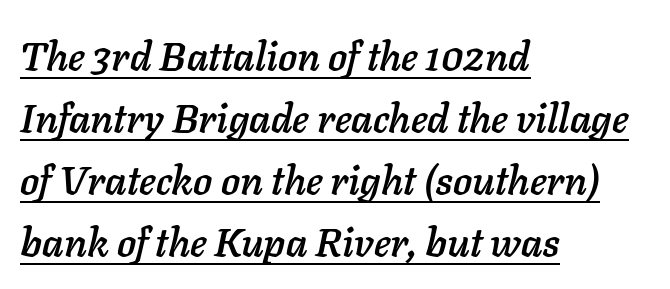
The image shows 40 px text type, italic (leaning right); set left-aligned, normal line spacing (1.55x), normal letter spacing, underlined; low stroke contrast and a medium x-height.
